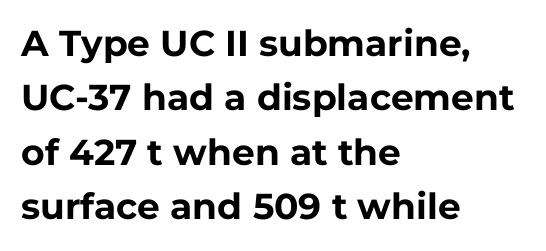
{"serif": "no", "italic": "no", "bold": "yes", "weight": "bold", "width": "normal", "stroke_contrast": "low", "x_height": "medium", "monospaced": "no", "underline": "no", "align": "left", "line_spacing": "normal", "line_spacing_ratio": 1.51, "letter_spacing": "normal", "letter_spacing_em": 0.0, "glyph_px": 36}
